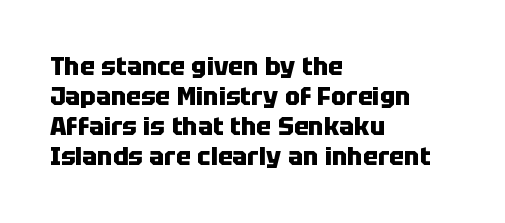
Default kerning and tracking; the words read as compact shapes. The letters stand upright; this is a roman face. Pretty heavy lettering here — definitely bold. The words here are not underlined.
